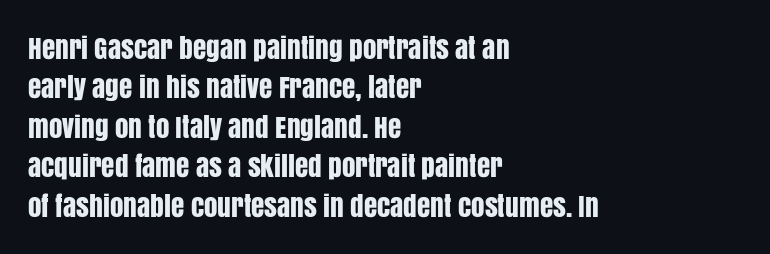
The image shows 27 px text type, upright; set left-aligned, normal line spacing (1.46x), normal letter spacing, not underlined.
